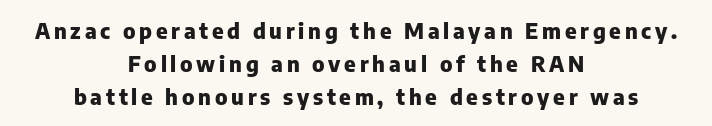
The image shows 22 px bold type, upright; set centered, normal line spacing (1.5x), not underlined.
